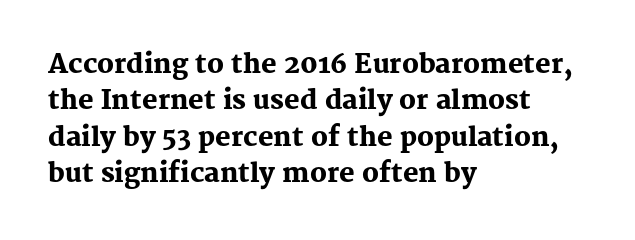
Characters remain perfectly vertical along every line. The passage is arranged the way most books set body copy — flush left. These lines sit exactly where default settings would place them. Nobody touched the tracking dial on this one. Descender tails drop into unmarked territory. Is the type bold? Yes — the strokes are clearly thick and heavy.
